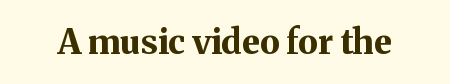
{"serif": "yes", "italic": "no", "bold": "yes", "weight": "bold", "width": "normal", "stroke_contrast": "medium", "x_height": "medium", "monospaced": "no", "underline": "no", "letter_spacing": "normal", "letter_spacing_em": 0.0, "glyph_px": 34}
